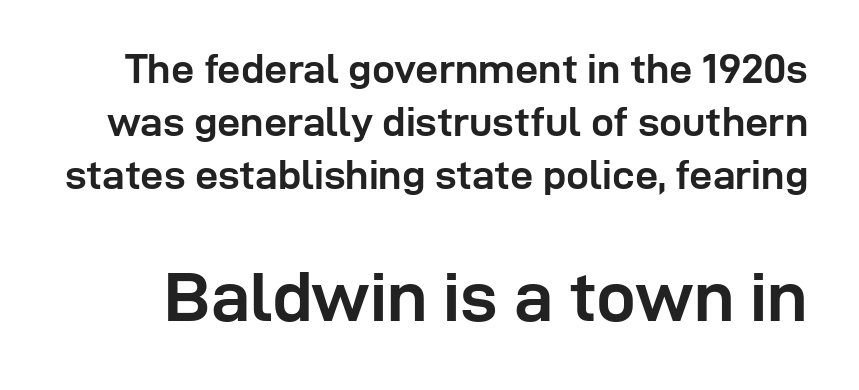
Q: Is the text bold? A: Yes.
Q: Is the text italic (slanted)? A: No, it is upright.
Q: Is the typeface a serif or a sans-serif typeface? A: Sans-serif.
Q: Is the text underlined? A: No.
Q: Is the spacing between letters normal or unusually wide? A: Normal.
Q: Is the spacing between lines tight, normal or loose? A: Normal.
Q: Which block of text is set in a larger size, the first (top) or the second (bottom)? A: The second (bottom) one.
Q: Width (condensed, normal, or wide)? A: Normal.
Q: Stroke contrast? A: Low.
Q: x-height? A: Medium.
Q: Monospaced? A: No.
